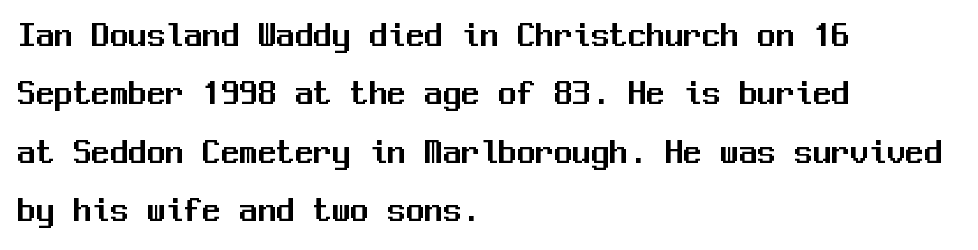
The image shows 37 px sans-serif type, upright, monospaced; set left-aligned, normal line spacing (1.58x), normal letter spacing, not underlined; medium stroke contrast and a medium x-height.
